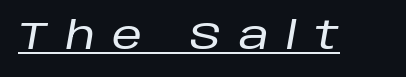
Does a line run under the words? Yes, clearly. Note the varied advance widths — an 'i' is clearly narrower than an 'm'. Loose tracking; the words dissolve into strings of separated letters. The font's italic variant was chosen for this text.
